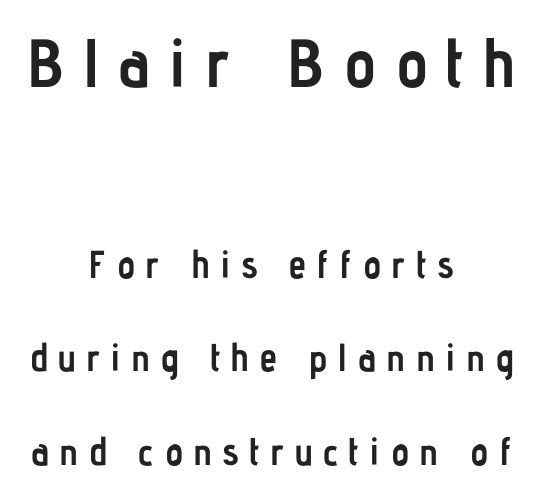
The image shows 69 px semibold, condensed sans-serif type, upright; set centered, loose line spacing (2.39x), unusually wide letter spacing (+0.26 em), not underlined; the first (top) block is 1.77x larger; low stroke contrast and a medium x-height.
